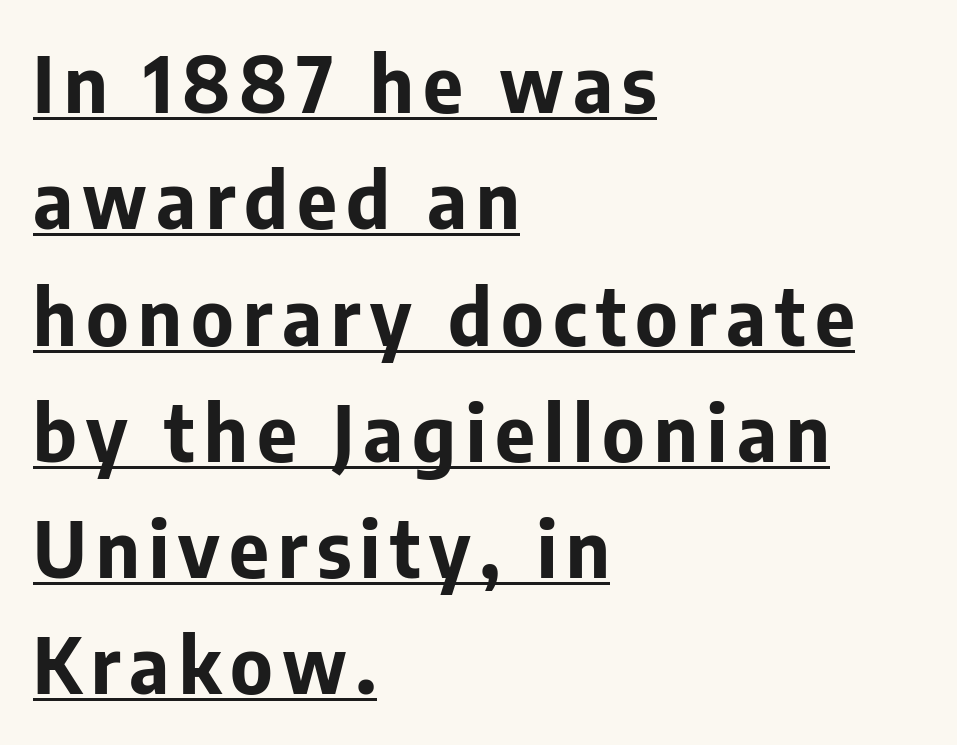
{"serif": "no", "italic": "no", "bold": "yes", "weight": "bold", "width": "normal", "stroke_contrast": "low", "x_height": "medium", "monospaced": "no", "underline": "yes", "align": "left", "line_spacing": "normal", "line_spacing_ratio": 1.51, "glyph_px": 77}
